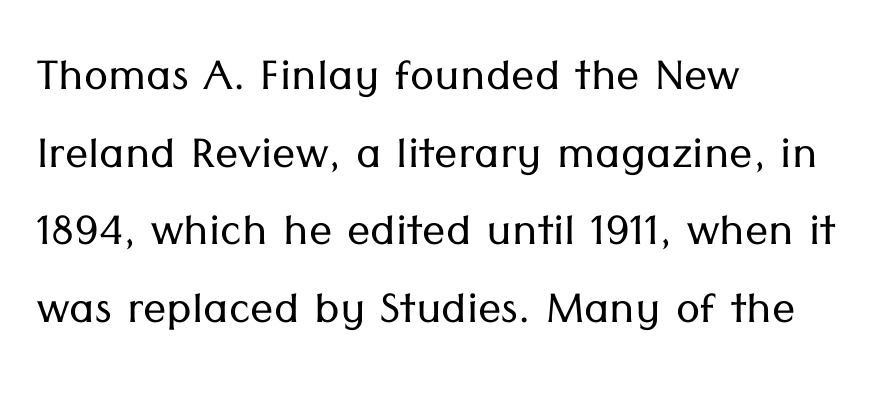
Q: Is the text bold? A: No.
Q: Is the text italic (slanted)? A: No, it is upright.
Q: Is the typeface a serif or a sans-serif typeface? A: Sans-serif.
Q: Is the text underlined? A: No.
Q: How is the paragraph aligned? A: Left-aligned.
Q: Is the spacing between letters normal or unusually wide? A: Normal.
Q: Is the spacing between lines tight, normal or loose? A: Normal.
Q: Width (condensed, normal, or wide)? A: Normal.
Q: Stroke contrast? A: Low.
Q: x-height? A: Medium.
Q: Monospaced? A: No.
